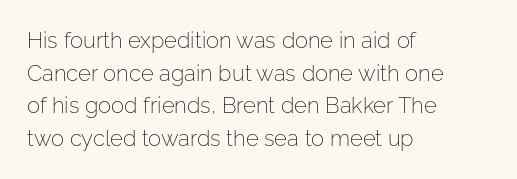
The image shows 22 px text type, upright; set left-aligned, normal line spacing (1.48x), normal letter spacing, not underlined.
